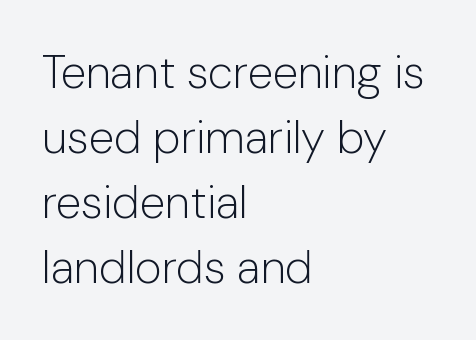
{"serif": "no", "italic": "no", "bold": "no", "weight": "light", "width": "normal", "stroke_contrast": "low", "x_height": "medium", "monospaced": "no", "underline": "no", "align": "left", "line_spacing": "normal", "line_spacing_ratio": 1.41, "letter_spacing": "normal", "letter_spacing_em": 0.0, "glyph_px": 46}
